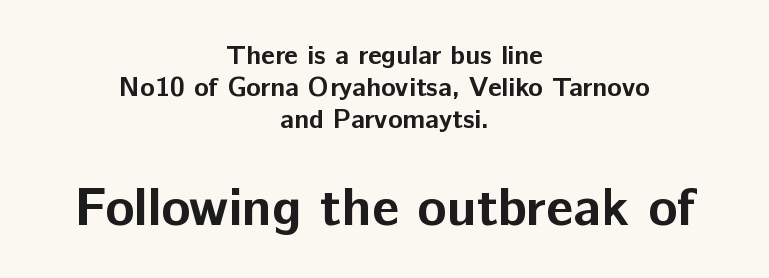
The image shows 54 px bold sans-serif type, upright; set centered, line spacing 1.18x, normal letter spacing, not underlined; the second (bottom) block is 2.0x larger; low stroke contrast and a medium x-height.
